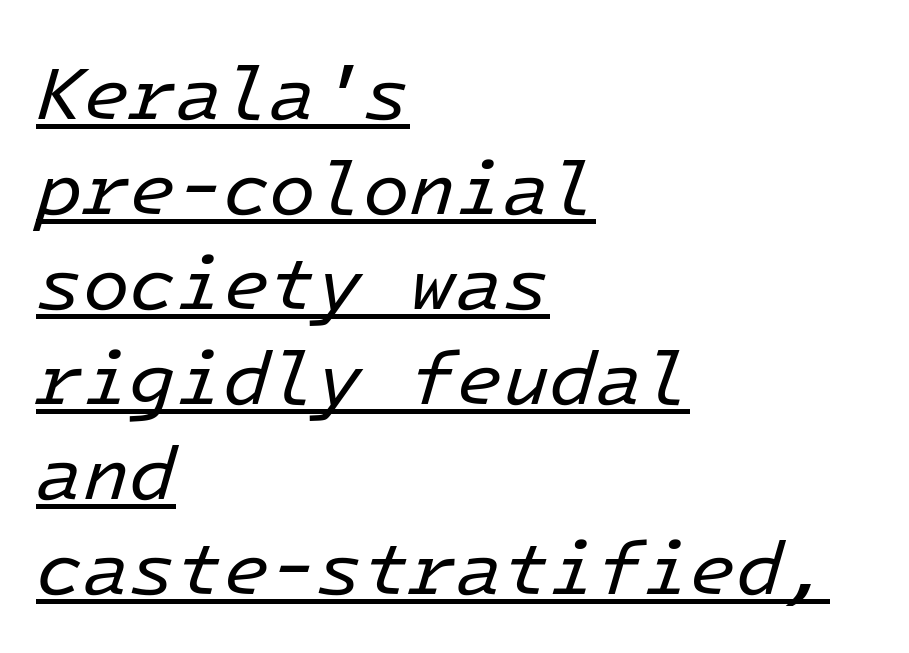
Every character here occupies the same horizontal width, giving the sample a typewriter-like rhythm. A typesetter would call this leading conventional body-copy spacing. The font is comparable to plain body text, perhaps lighter. Descenders here cross a horizontal rule under the line.
